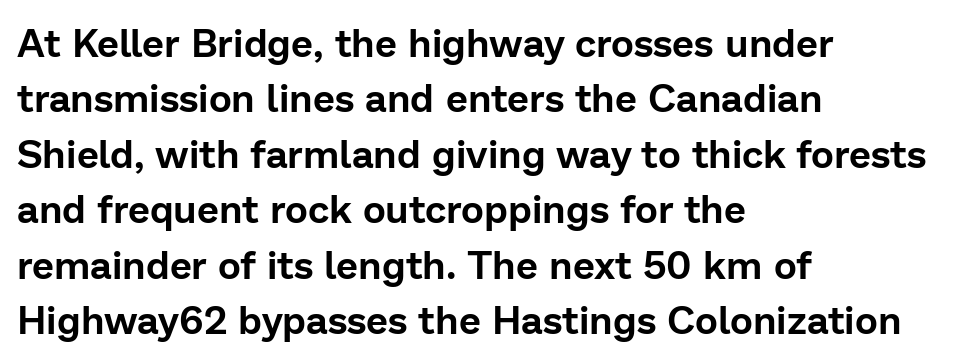
Is this a sans? Yes — the strokes have no serifs. Beneath every word, the page is bare. You can tell it's not italic because the verticals are truly vertical. Alignment: flush left.
